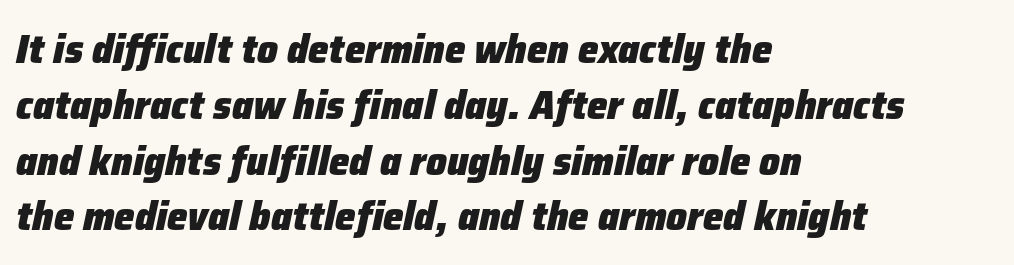
{"italic": "yes", "lean": "right", "slant_degrees": 12, "bold": "yes", "weight": "heavy", "width": "normal", "stroke_contrast": "low", "x_height": "medium", "monospaced": "no", "underline": "no", "align": "left", "line_spacing": "normal", "line_spacing_ratio": 1.36, "letter_spacing": "normal", "letter_spacing_em": 0.0, "glyph_px": 41}
